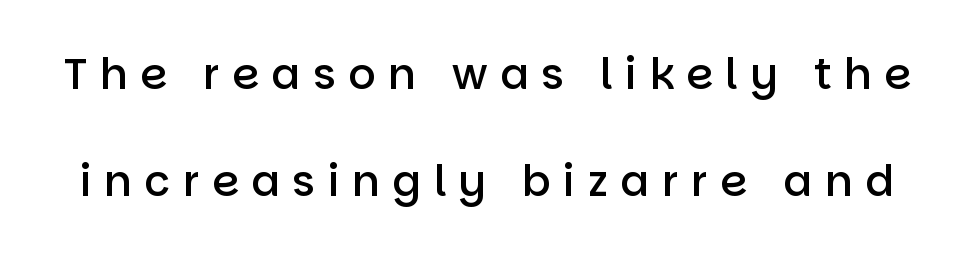
The image shows 43 px semibold sans-serif type, upright; set loose line spacing (2.48x), unusually wide letter spacing (+0.29 em), not underlined; low stroke contrast and a large x-height.
